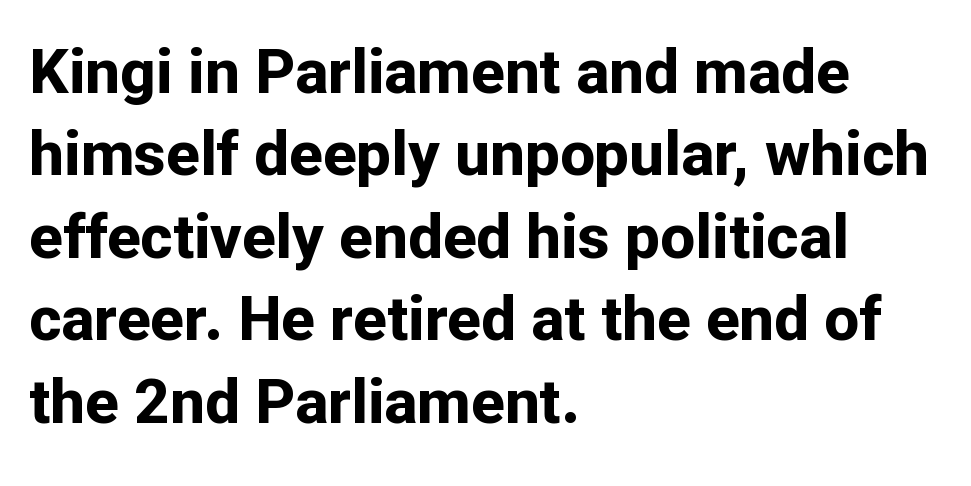
{"serif": "no", "italic": "no", "bold": "yes", "weight": "bold", "width": "normal", "stroke_contrast": "low", "x_height": "medium", "monospaced": "no", "underline": "no", "align": "left", "line_spacing": "normal", "line_spacing_ratio": 1.33, "letter_spacing": "normal", "letter_spacing_em": 0.0, "glyph_px": 62}
